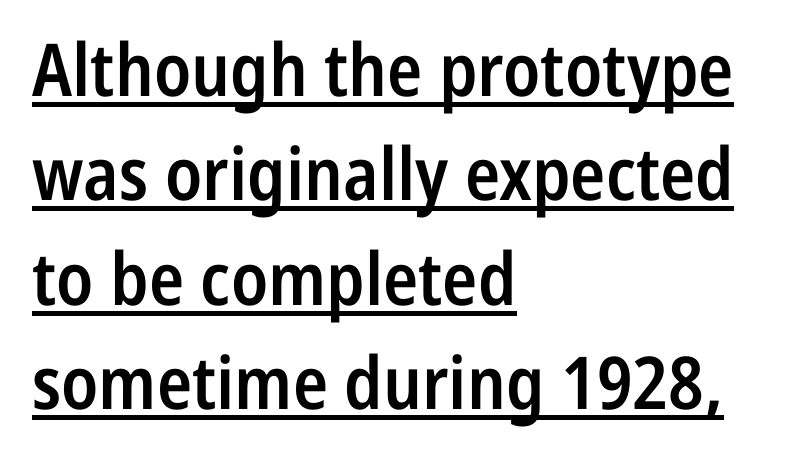
Q: Is the text bold? A: Semi-bold.
Q: Is the text italic (slanted)? A: No, it is upright.
Q: Is the typeface a serif or a sans-serif typeface? A: Sans-serif.
Q: Is the text underlined? A: Yes.
Q: How is the paragraph aligned? A: Left-aligned.
Q: Is the spacing between letters normal or unusually wide? A: Normal.
Q: Is the spacing between lines tight, normal or loose? A: Normal.
Q: Width (condensed, normal, or wide)? A: Condensed.
Q: Stroke contrast? A: Low.
Q: x-height? A: Medium.
Q: Monospaced? A: No.
